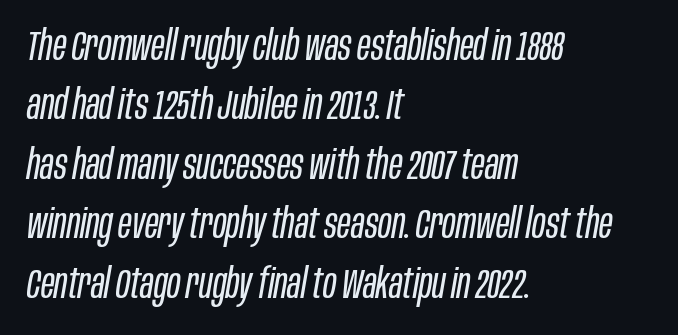
The image shows 41 px regular-weight, condensed type, italic (leaning right); set left-aligned, normal line spacing (1.45x), normal letter spacing, not underlined; low stroke contrast and a large x-height.
